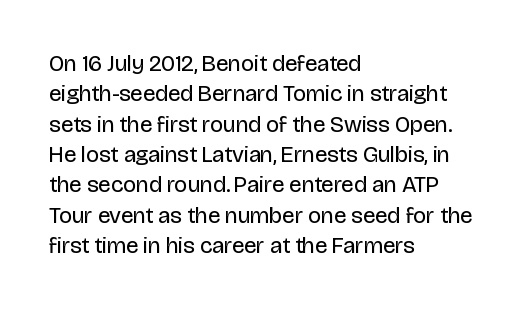
The space directly below the letters is spotless. Caption: standard tracking, unaltered. Vertically, the passage feels balanced, rows spaced as you'd expect. Does the lettering tilt? It doesn't — this is upright.
